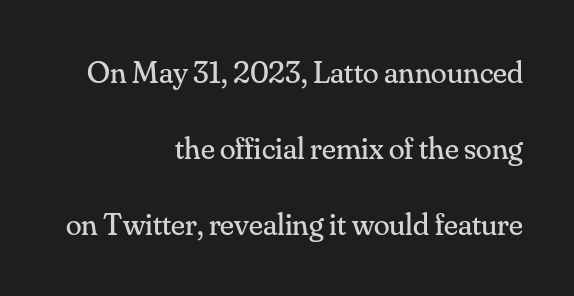
The image shows 32 px regular-weight serif type, upright; set right-aligned, loose line spacing (2.38x), normal letter spacing, not underlined; medium stroke contrast and a small x-height.
